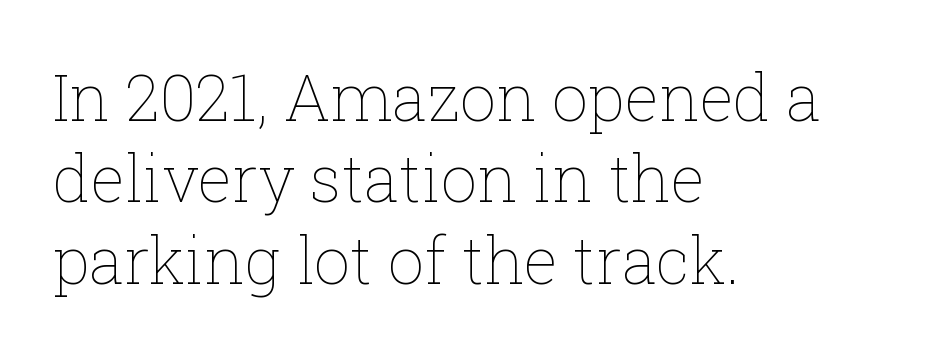
The image shows 64 px thin type, upright; set left-aligned, normal line spacing (1.27x), normal letter spacing, not underlined; low stroke contrast and a medium x-height.
